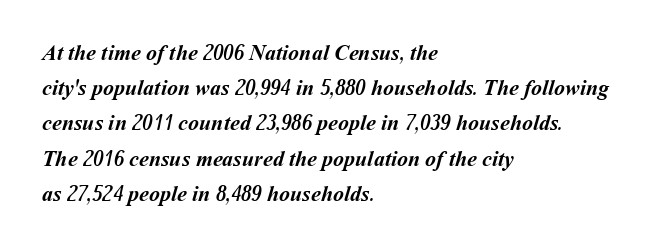
The image shows 22 px bold type; set left-aligned, normal line spacing (1.6x), normal letter spacing, not underlined.
